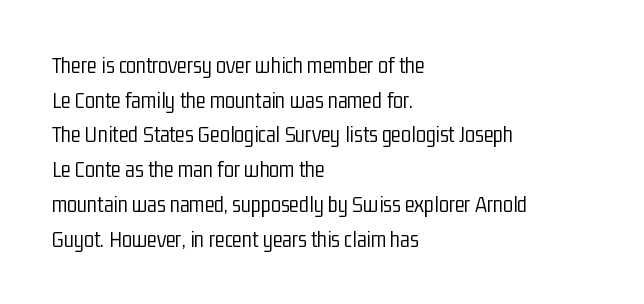
The image shows 23 px text type, upright; set left-aligned, normal line spacing (1.51x), normal letter spacing, not underlined.
